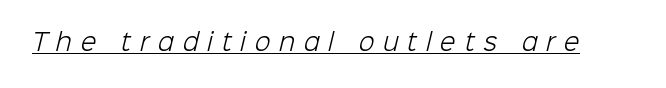
Does extra space separate the letters? Yes, quite a lot of it. A baseline rule has been typeset under these characters. Stems here are at most as thick as an everyday book face.
